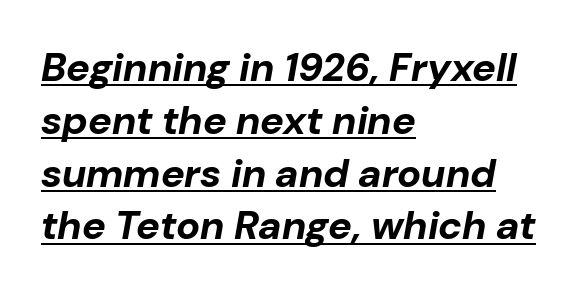
Q: Is the text bold? A: Yes.
Q: Is the text italic (slanted)? A: Yes, it leans right by about 10 degrees.
Q: Is the text underlined? A: Yes.
Q: How is the paragraph aligned? A: Left-aligned.
Q: Is the spacing between letters normal or unusually wide? A: Normal.
Q: Is the spacing between lines tight, normal or loose? A: Normal.
Q: Width (condensed, normal, or wide)? A: Normal.
Q: Stroke contrast? A: Low.
Q: x-height? A: Medium.
Q: Monospaced? A: No.
